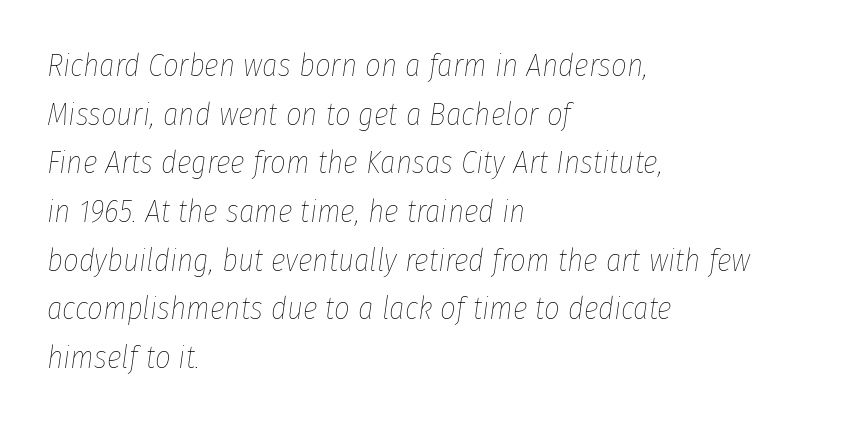
The image shows 31 px thin, condensed type, italic (leaning right); set left-aligned, normal line spacing (1.57x), normal letter spacing, not underlined; low stroke contrast and a medium x-height.
